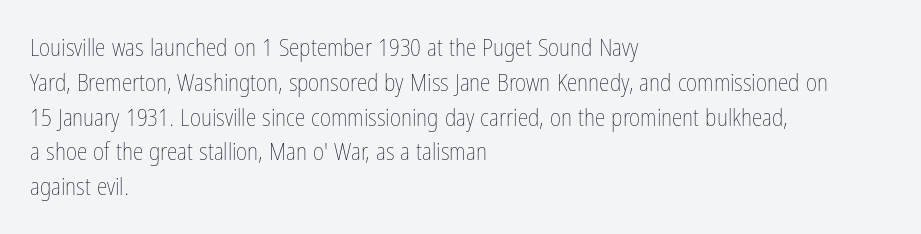
The image shows 24 px text type, upright; set left-aligned, normal line spacing (1.45x), normal letter spacing, not underlined.
